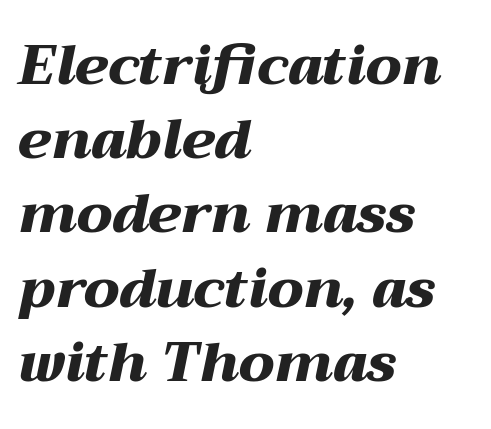
Q: Is the text bold? A: Yes.
Q: Is the text italic (slanted)? A: Yes, it leans right by about 12 degrees.
Q: Is the text underlined? A: No.
Q: How is the paragraph aligned? A: Left-aligned.
Q: Is the spacing between letters normal or unusually wide? A: Normal.
Q: Is the spacing between lines tight, normal or loose? A: Normal.
Q: Width (condensed, normal, or wide)? A: Wide.
Q: Stroke contrast? A: Medium.
Q: x-height? A: Medium.
Q: Monospaced? A: No.
